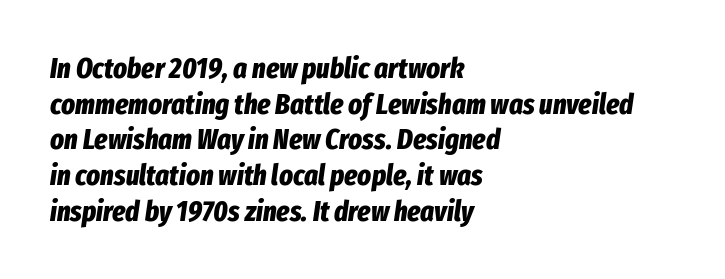
Unmarked baselines from the first word to the last. Is the block centered? No — it sits flush against the left margin. Here the glyphs are tracked normally, forming tight word shapes. Character widths vary here, with narrow letters taking less room than wide ones.
